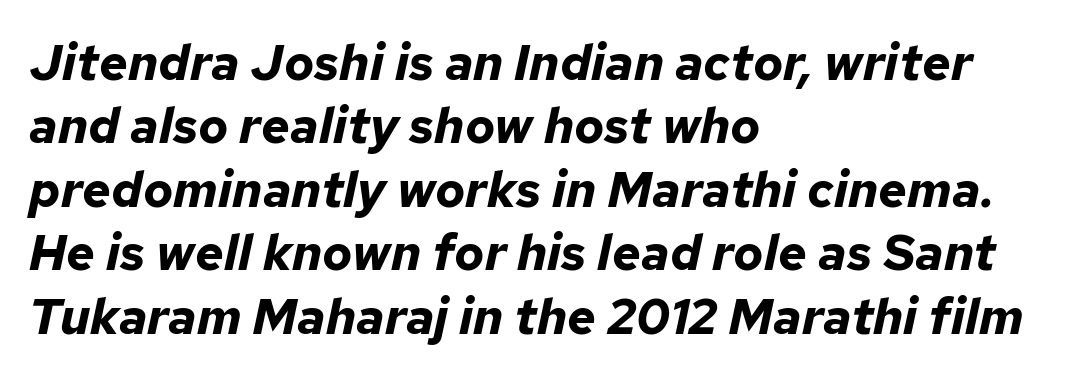
The image shows 50 px bold type, italic (leaning right); set left-aligned, normal line spacing (1.27x), normal letter spacing, not underlined; low stroke contrast and a medium x-height.
